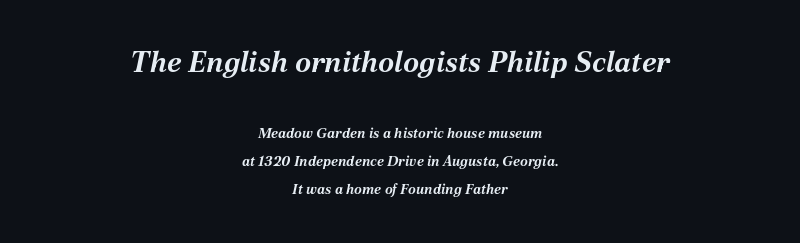
{"italic": "yes", "lean": "right", "slant_degrees": 12, "bold": "yes", "weight": "bold", "width": "normal", "stroke_contrast": "medium", "x_height": "medium", "monospaced": "no", "underline": "no", "align": "center", "line_spacing": "loose", "line_spacing_ratio": 2.0, "letter_spacing": "normal", "letter_spacing_em": 0.0, "larger_block": "first", "size_ratio": 2.07, "glyph_px": 29}
